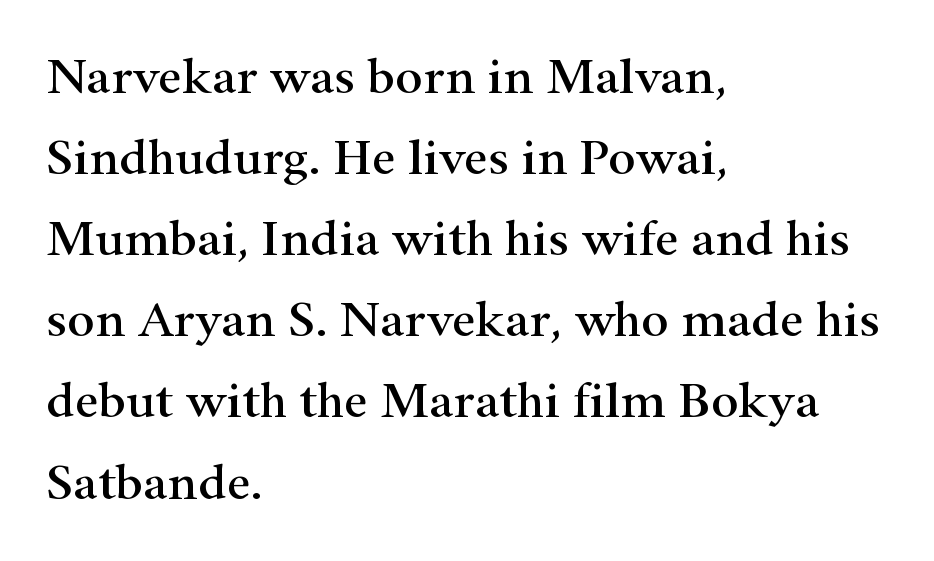
{"serif": "yes", "italic": "no", "width": "wide", "stroke_contrast": "high", "x_height": "small", "monospaced": "no", "underline": "no", "align": "left", "line_spacing": "normal", "line_spacing_ratio": 1.56, "letter_spacing": "normal", "letter_spacing_em": 0.0, "glyph_px": 52}
